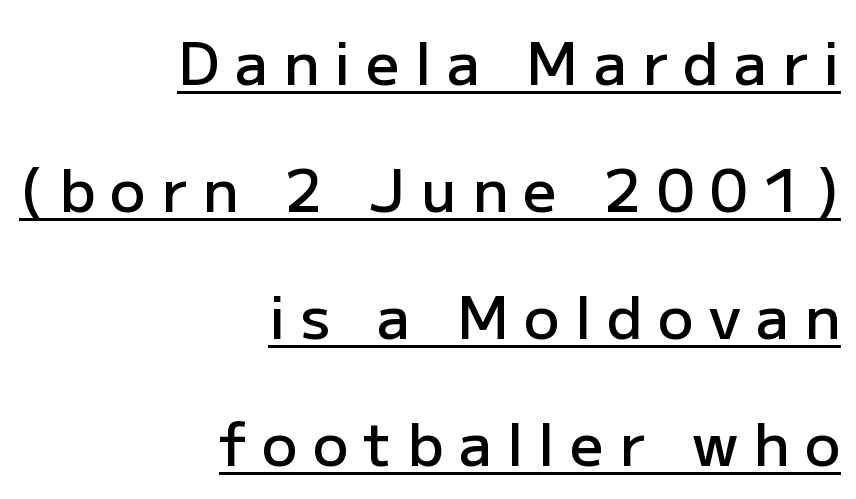
Q: Is the text bold? A: Semi-bold.
Q: Is the text italic (slanted)? A: No, it is upright.
Q: Is the typeface a serif or a sans-serif typeface? A: Sans-serif.
Q: Is the text underlined? A: Yes.
Q: How is the paragraph aligned? A: Right-aligned.
Q: Is the spacing between letters normal or unusually wide? A: Unusually wide.
Q: Is the spacing between lines tight, normal or loose? A: Loose.
Q: Width (condensed, normal, or wide)? A: Normal.
Q: Stroke contrast? A: Low.
Q: x-height? A: Medium.
Q: Monospaced? A: No.
